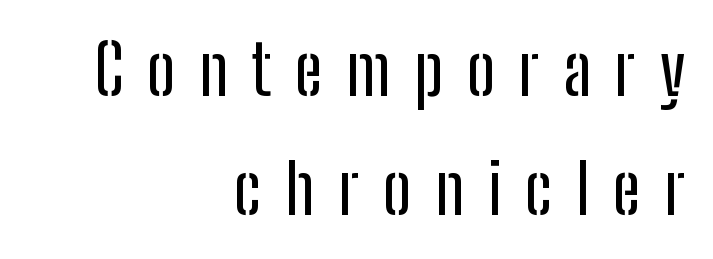
The image shows 69 px condensed sans-serif type, upright; set right-aligned, line spacing 1.73x, unusually wide letter spacing (+0.34 em), not underlined; low stroke contrast and a medium x-height.
